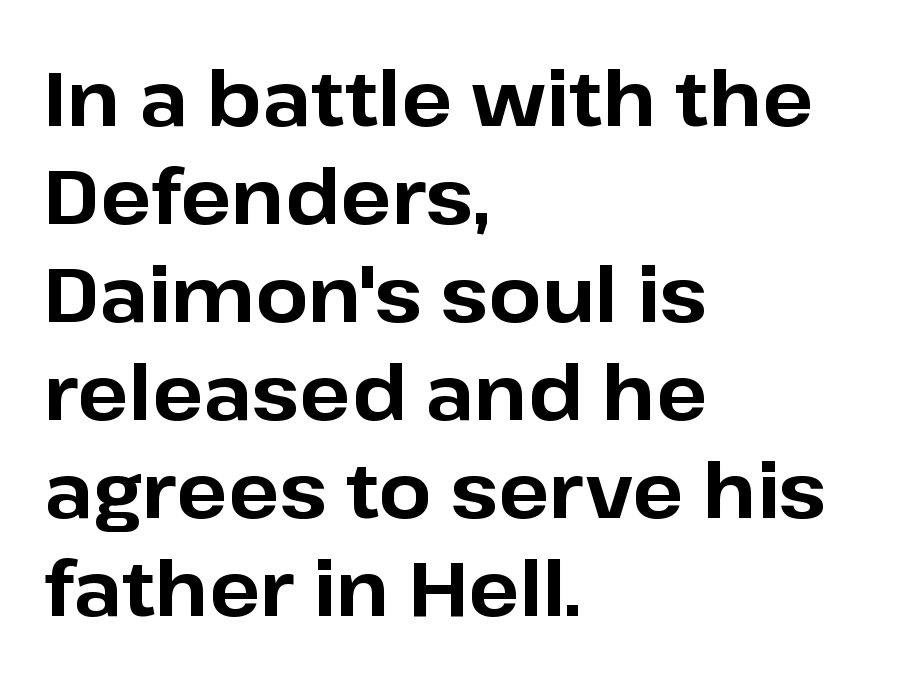
The image shows 76 px bold sans-serif type, upright; set left-aligned, normal line spacing (1.29x), normal letter spacing, not underlined; low stroke contrast and a medium x-height.
